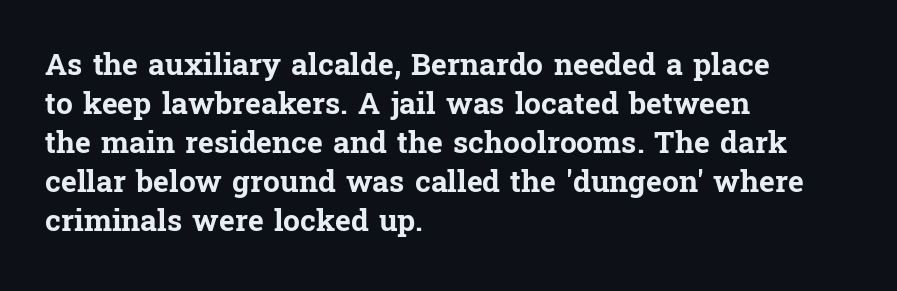
You could not count columns in this text — the font is proportionally spaced. Does extra space separate the letters? No, they use regular spacing. A bare baseline throughout the passage. Is there much room between lines? A standard amount, neither cramped nor airy.
